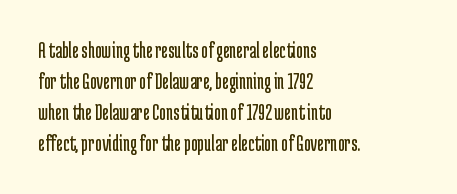
Q: Is the text bold? A: No.
Q: Is the text italic (slanted)? A: No, it is upright.
Q: Is the text underlined? A: No.
Q: How is the paragraph aligned? A: Left-aligned.
Q: Is the spacing between letters normal or unusually wide? A: Normal.
Q: Is the spacing between lines tight, normal or loose? A: Normal.
